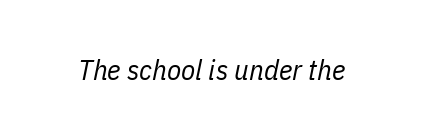
Just letters on the line, the space beneath them empty. Yep, that's italic — everything's leaning. Each letter keeps its own natural width here, so spacing adapts to shape. The type is set solid horizontally, with unmodified tracking.
